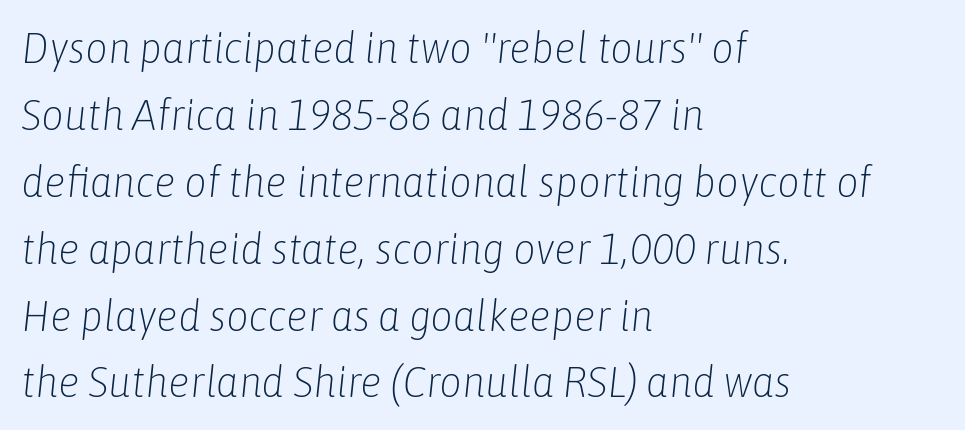
{"italic": "yes", "lean": "right", "slant_degrees": 6, "bold": "no", "weight": "light", "width": "condensed", "stroke_contrast": "low", "x_height": "medium", "monospaced": "no", "underline": "no", "align": "left", "line_spacing": "normal", "line_spacing_ratio": 1.52, "letter_spacing": "normal", "letter_spacing_em": 0.0, "glyph_px": 44}
